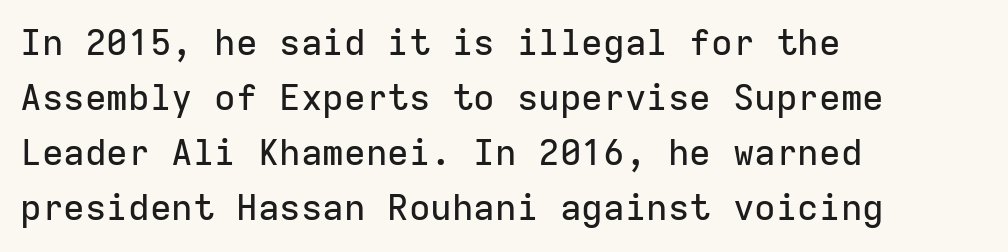
The glyphs in this specimen are sans serif. What stands out about the letter spacing? Nothing — it is the standard amount. This sample has the even, mechanical cadence of fixed-width lettering. Does the copy run flush right? No — it runs flush left. What's the leading like? Ordinary, nothing unusual.
